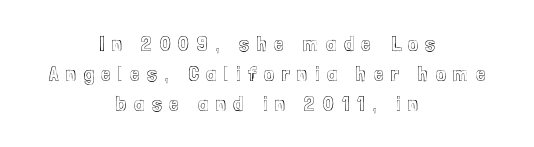
The image shows 22 px text type, upright; set centered, normal line spacing (1.36x), unusually wide letter spacing (+0.34 em), not underlined.
